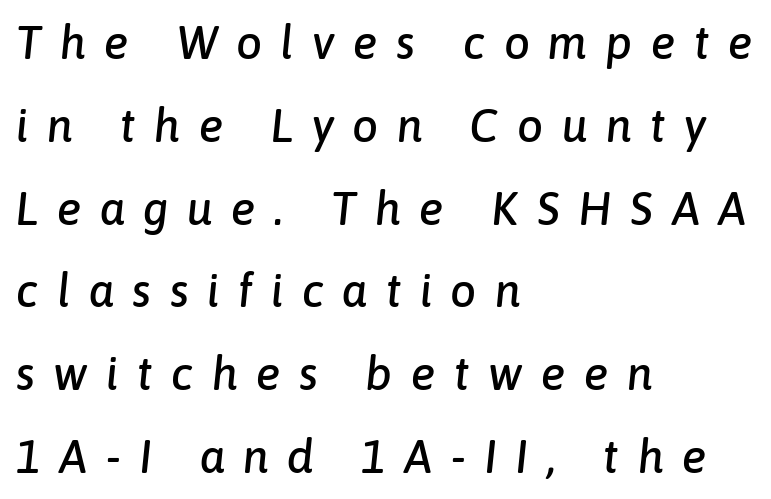
Looks like regular typesetting: each glyph gets only the width it needs. If you drew a ruler down the left edge, every line would touch it. Only glyphs here, with clear space below each row. Does the lettering tilt? It does — this is italic. In terms of letterspacing, this is a distinctly airy, spread setting.
